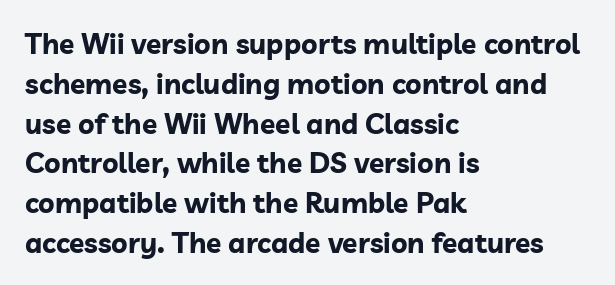
{"serif": "no", "italic": "no", "bold": "yes", "weight": "bold", "width": "normal", "stroke_contrast": "low", "x_height": "medium", "monospaced": "no", "underline": "no", "align": "left", "line_spacing": "normal", "line_spacing_ratio": 1.42, "letter_spacing": "normal", "letter_spacing_em": 0.0, "glyph_px": 28}
